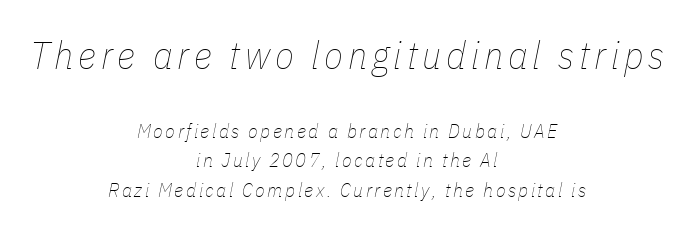
Q: Is the text bold? A: No.
Q: Is the text italic (slanted)? A: Yes, it leans right by about 11 degrees.
Q: Is the text underlined? A: No.
Q: How is the paragraph aligned? A: Centered.
Q: Is the spacing between lines tight, normal or loose? A: Normal.
Q: Which block of text is set in a larger size, the first (top) or the second (bottom)? A: The first (top) one.
Q: Width (condensed, normal, or wide)? A: Condensed.
Q: Stroke contrast? A: Low.
Q: x-height? A: Medium.
Q: Monospaced? A: No.
